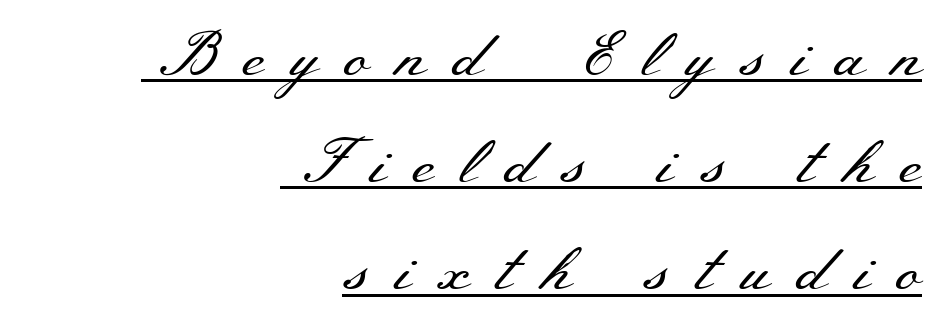
Q: Is the text bold? A: No.
Q: Is the text italic (slanted)? A: Yes.
Q: Is the typeface a serif or a sans-serif typeface? A: Serif.
Q: Is the text underlined? A: Yes.
Q: How is the paragraph aligned? A: Right-aligned.
Q: Is the spacing between letters normal or unusually wide? A: Unusually wide.
Q: Is the spacing between lines tight, normal or loose? A: Normal.
Q: Width (condensed, normal, or wide)? A: Wide.
Q: Stroke contrast? A: Medium.
Q: x-height? A: Small.
Q: Monospaced? A: No.
